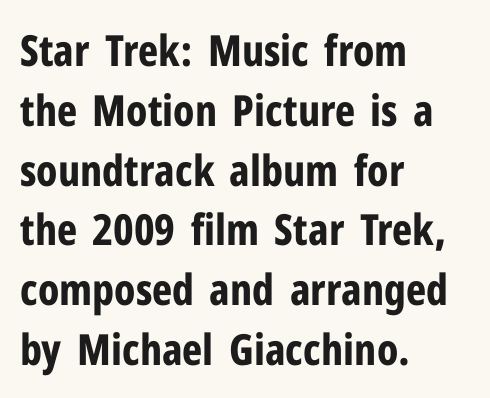
Q: Is the text bold? A: Yes.
Q: Is the text italic (slanted)? A: No, it is upright.
Q: Is the typeface a serif or a sans-serif typeface? A: Sans-serif.
Q: Is the text underlined? A: No.
Q: How is the paragraph aligned? A: Left-aligned.
Q: Is the spacing between letters normal or unusually wide? A: Normal.
Q: Is the spacing between lines tight, normal or loose? A: Normal.
Q: Width (condensed, normal, or wide)? A: Condensed.
Q: Stroke contrast? A: Low.
Q: x-height? A: Medium.
Q: Monospaced? A: No.
